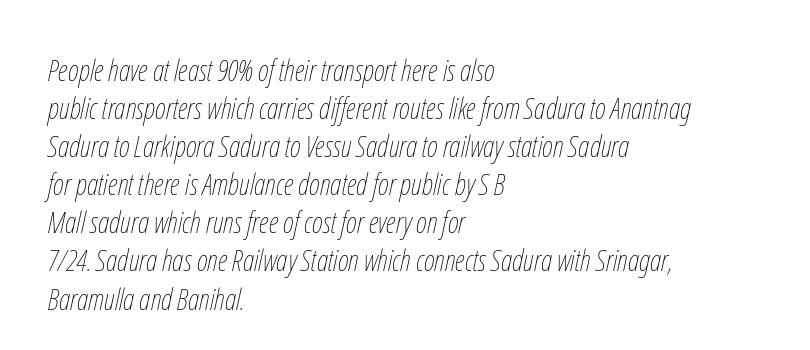
Evenly set lines give the paragraph a standard silhouette. The rendering keeps characters at their native spacing. Proportional: the letters do not fall into vertical columns. Stems and bowls with no extra thickness — not bold.
